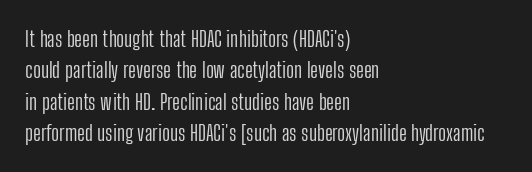
The image shows 22 px text type, upright; set left-aligned, normal line spacing (1.43x), normal letter spacing, not underlined.
